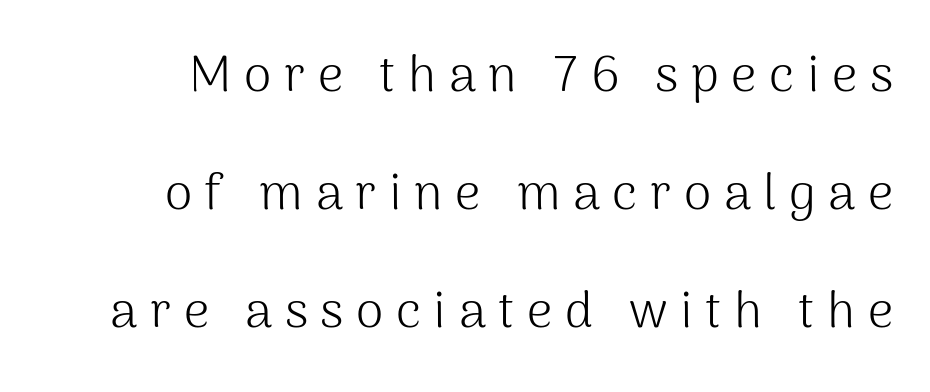
Q: Is the text bold? A: No.
Q: Is the text italic (slanted)? A: No, it is upright.
Q: Is the typeface a serif or a sans-serif typeface? A: Sans-serif.
Q: Is the text underlined? A: No.
Q: Is the spacing between letters normal or unusually wide? A: Unusually wide.
Q: Is the spacing between lines tight, normal or loose? A: Loose.
Q: Width (condensed, normal, or wide)? A: Normal.
Q: Stroke contrast? A: Medium.
Q: x-height? A: Medium.
Q: Monospaced? A: No.
